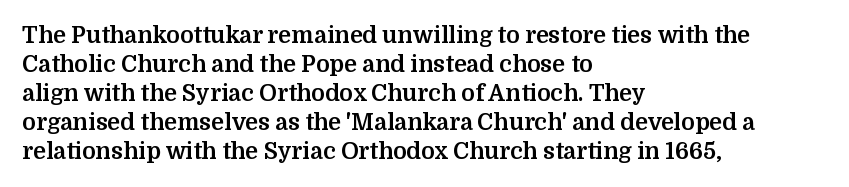
The image shows 23 px bold type, upright; set left-aligned, normal line spacing (1.26x), normal letter spacing, not underlined.
